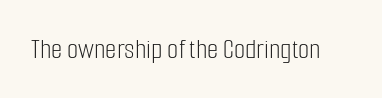
Do the characters align in a grid? No, the font is proportional. The specimen reads as upright at a glance. The tracking reads as untouched default to a designer's eye. Serifs: no, the terminals of the letterforms are clean. Stems and bowls with no extra thickness — not bold.
